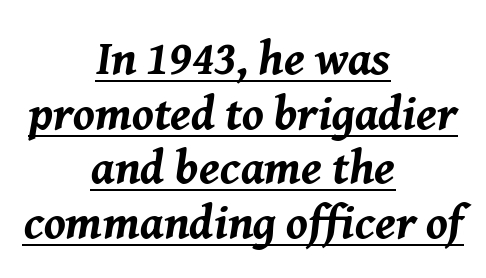
Q: Is the text bold? A: Yes.
Q: Is the text italic (slanted)? A: Yes, it leans right by about 8 degrees.
Q: Is the text underlined? A: Yes.
Q: How is the paragraph aligned? A: Centered.
Q: Is the spacing between letters normal or unusually wide? A: Normal.
Q: Is the spacing between lines tight, normal or loose? A: Tight.
Q: Width (condensed, normal, or wide)? A: Normal.
Q: Stroke contrast? A: Medium.
Q: x-height? A: Medium.
Q: Monospaced? A: No.
